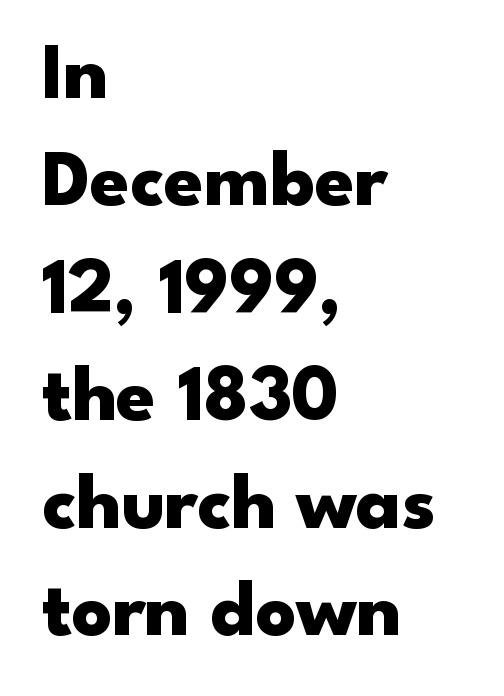
Q: Is the text bold? A: Yes.
Q: Is the text italic (slanted)? A: No, it is upright.
Q: Is the typeface a serif or a sans-serif typeface? A: Sans-serif.
Q: Is the text underlined? A: No.
Q: How is the paragraph aligned? A: Left-aligned.
Q: Is the spacing between letters normal or unusually wide? A: Normal.
Q: Is the spacing between lines tight, normal or loose? A: Normal.
Q: Width (condensed, normal, or wide)? A: Wide.
Q: Stroke contrast? A: Low.
Q: x-height? A: Small.
Q: Monospaced? A: No.
